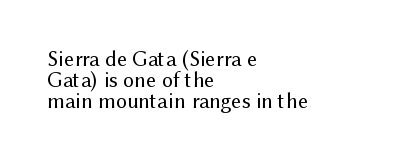
The image shows 22 px text type, upright; set left-aligned, tight line spacing (0.95x), normal letter spacing, not underlined.
